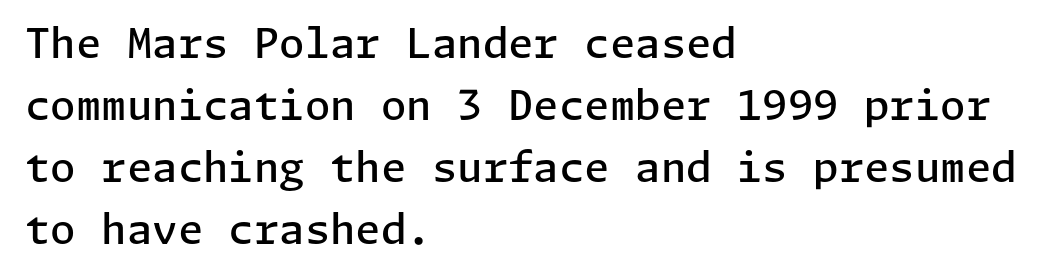
The image shows 41 px semibold sans-serif type, upright; set left-aligned, normal line spacing (1.51x), normal letter spacing, not underlined; low stroke contrast and a medium x-height.
